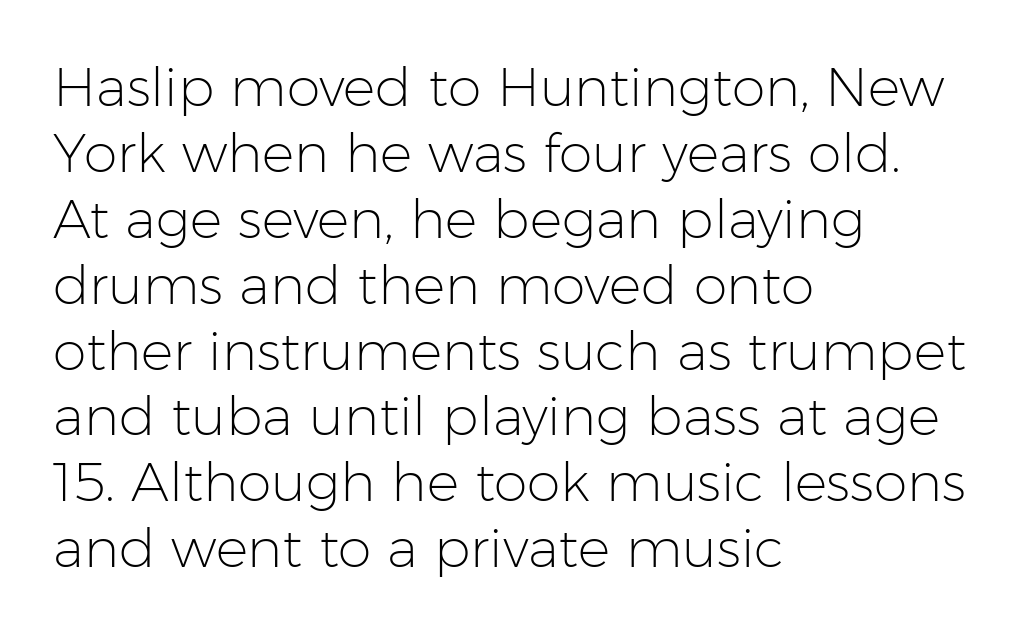
The zone under the glyphs is completely vacant. Posture: straight, roman, zero tilt. Nothing unusual about the tracking: characters are spaced as the font intends. A typesetter would call this proportional, since set widths differ per character. Check where the strokes stop: nothing finishes them off — pure sans. Nothing heavy about these letters — not bold at all.
